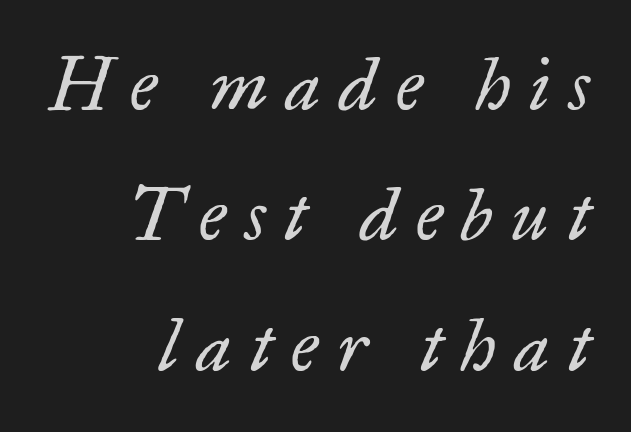
The image shows 72 px regular-weight serif type, italic (leaning right); set right-aligned, line spacing 1.81x, unusually wide letter spacing (+0.26 em), not underlined; low stroke contrast and a small x-height.
